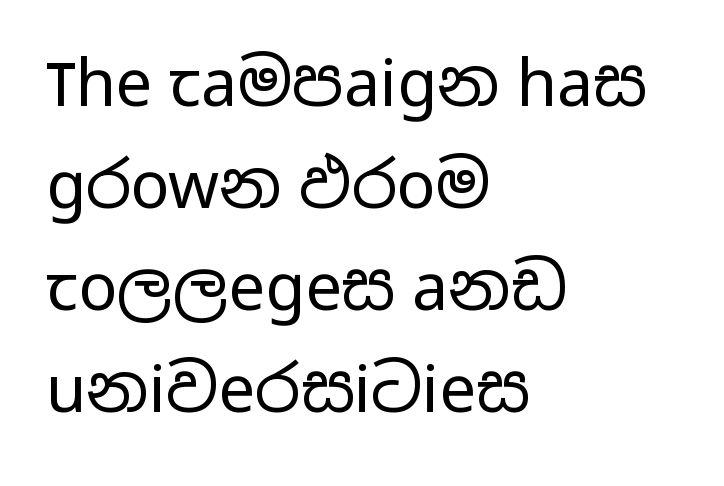
I'd call this a sans setting — the letters go barefoot. The lines are quadded left. Leading matches the norm, producing a regular column. These lines keep a tight, regular rhythm from letter to letter. Note the varied advance widths — an 'i' is clearly narrower than an 'm'. Type without underlining.
